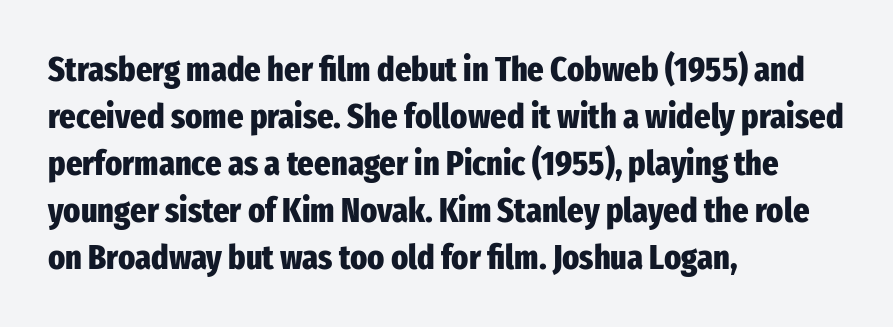
Q: Is the text bold? A: Yes.
Q: Is the text italic (slanted)? A: No, it is upright.
Q: Is the typeface a serif or a sans-serif typeface? A: Sans-serif.
Q: Is the text underlined? A: No.
Q: How is the paragraph aligned? A: Left-aligned.
Q: Is the spacing between letters normal or unusually wide? A: Normal.
Q: Is the spacing between lines tight, normal or loose? A: Normal.
Q: Width (condensed, normal, or wide)? A: Condensed.
Q: Stroke contrast? A: Low.
Q: x-height? A: Medium.
Q: Monospaced? A: No.
